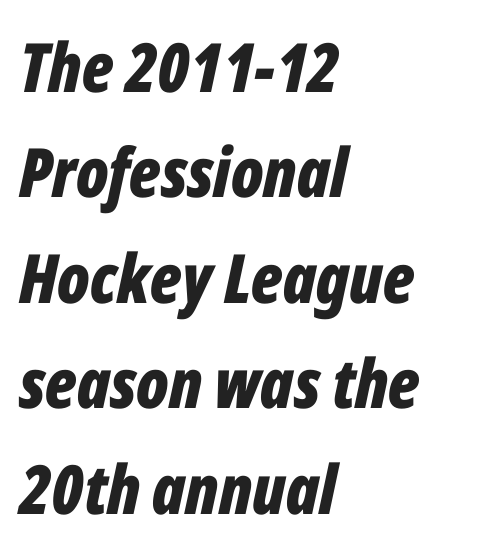
Q: Is the text bold? A: Yes.
Q: Is the text italic (slanted)? A: Yes, it leans right by about 12 degrees.
Q: Is the text underlined? A: No.
Q: How is the paragraph aligned? A: Left-aligned.
Q: Is the spacing between letters normal or unusually wide? A: Normal.
Q: Is the spacing between lines tight, normal or loose? A: Normal.
Q: Width (condensed, normal, or wide)? A: Condensed.
Q: Stroke contrast? A: Low.
Q: x-height? A: Medium.
Q: Monospaced? A: No.
